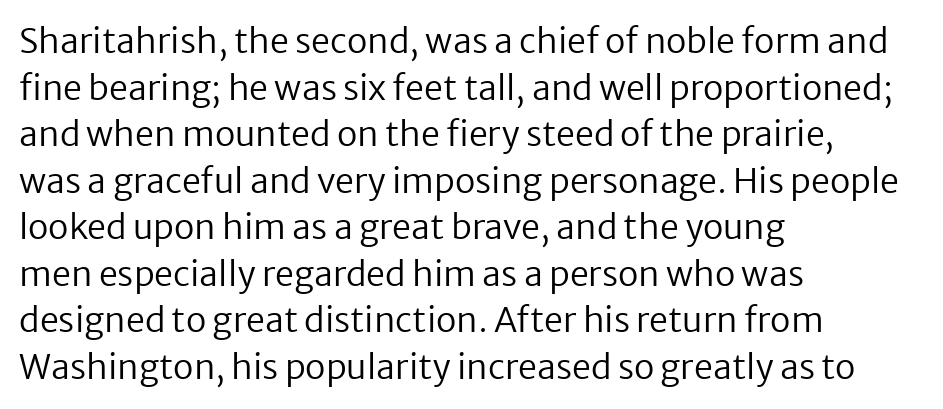
The image shows 34 px regular-weight sans-serif type, upright; set left-aligned, normal line spacing (1.37x), normal letter spacing, not underlined; low stroke contrast and a medium x-height.
